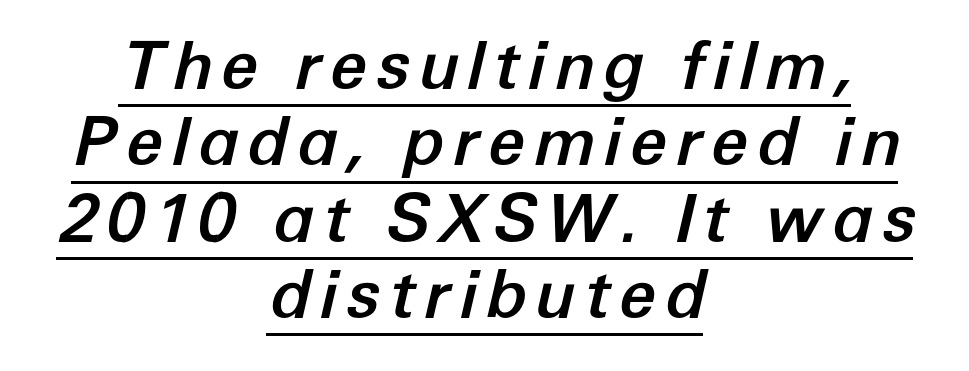
{"italic": "yes", "lean": "right", "slant_degrees": 12, "width": "normal", "stroke_contrast": "low", "x_height": "medium", "monospaced": "no", "underline": "yes", "align": "center", "line_spacing": "tight", "line_spacing_ratio": 1.14, "glyph_px": 67}
